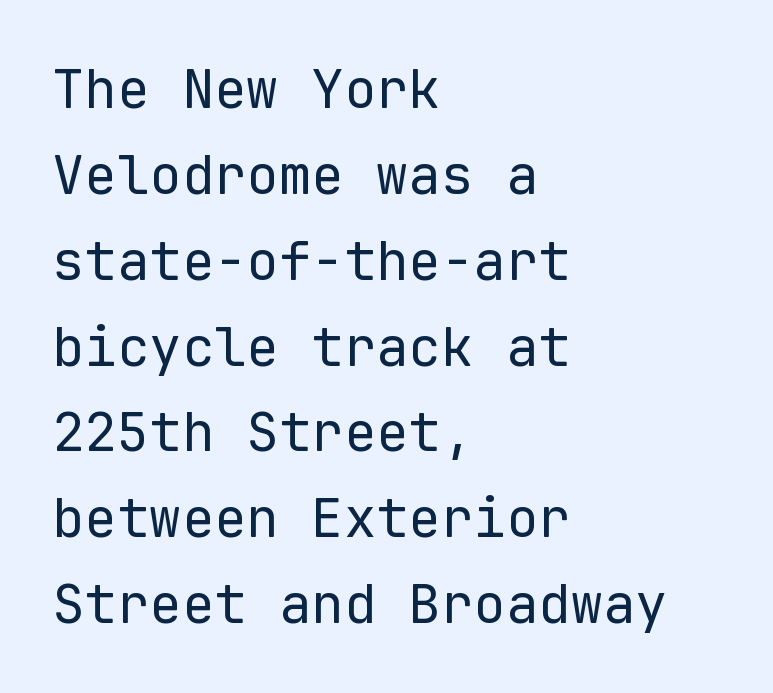
The image shows 54 px regular-weight sans-serif type, upright, monospaced; set left-aligned, normal line spacing (1.59x), normal letter spacing, not underlined; low stroke contrast and a medium x-height.
